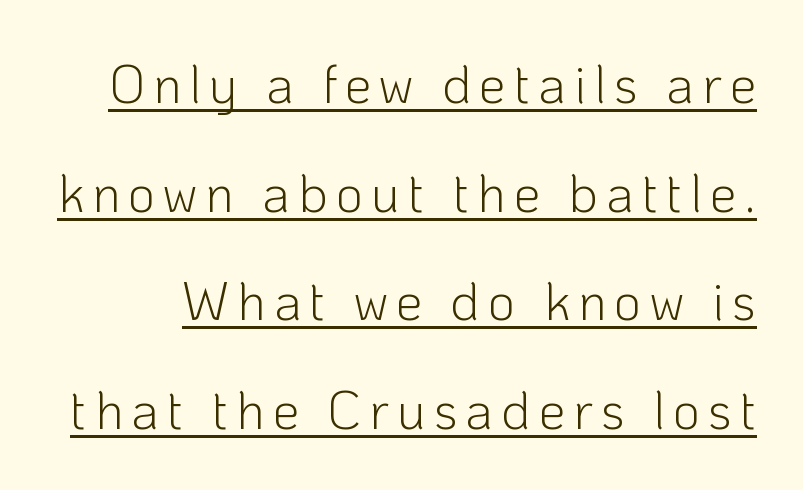
{"serif": "no", "italic": "no", "bold": "no", "weight": "light", "width": "normal", "stroke_contrast": "low", "x_height": "medium", "monospaced": "no", "underline": "yes", "line_spacing": "loose", "line_spacing_ratio": 2.05, "glyph_px": 53}
